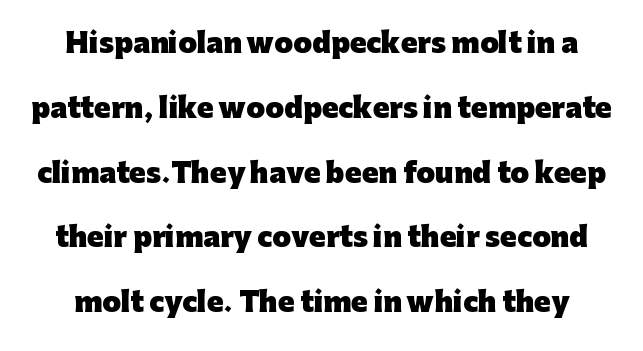
Q: Is the text bold? A: Yes.
Q: Is the text italic (slanted)? A: No, it is upright.
Q: Is the text underlined? A: No.
Q: Is the spacing between letters normal or unusually wide? A: Normal.
Q: Is the spacing between lines tight, normal or loose? A: Loose.
